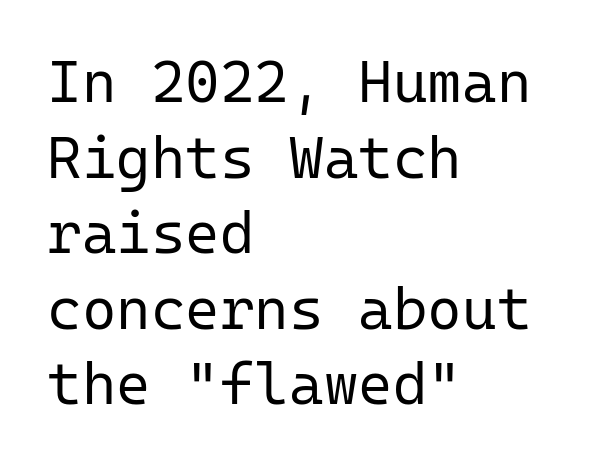
The passage shown is typed in a monospace face where columns stay perfectly aligned. Short note: letters normally spaced. All the whitespace from short lines collects on the right. Posture: straight, roman, zero tilt. Evenly set lines give the paragraph a standard silhouette.
